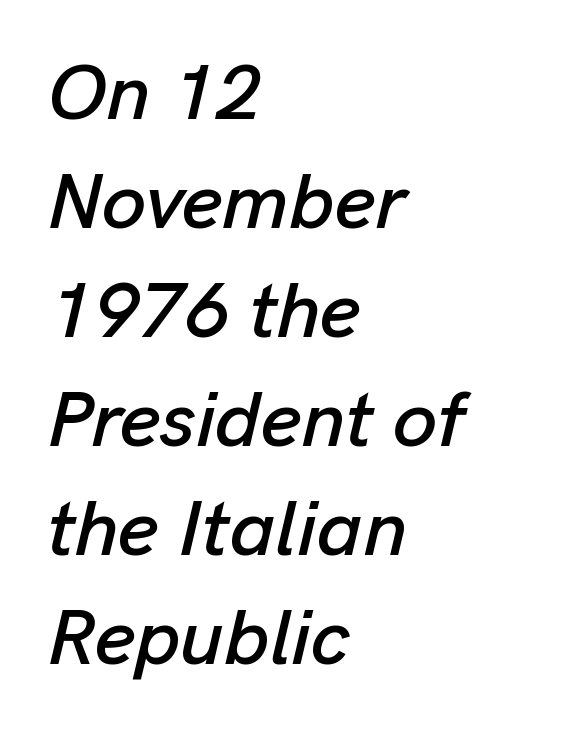
Q: Is the text italic (slanted)? A: Yes, it leans right by about 13 degrees.
Q: Is the text underlined? A: No.
Q: How is the paragraph aligned? A: Left-aligned.
Q: Is the spacing between letters normal or unusually wide? A: Normal.
Q: Is the spacing between lines tight, normal or loose? A: Normal.
Q: Width (condensed, normal, or wide)? A: Normal.
Q: Stroke contrast? A: Low.
Q: x-height? A: Medium.
Q: Monospaced? A: No.
